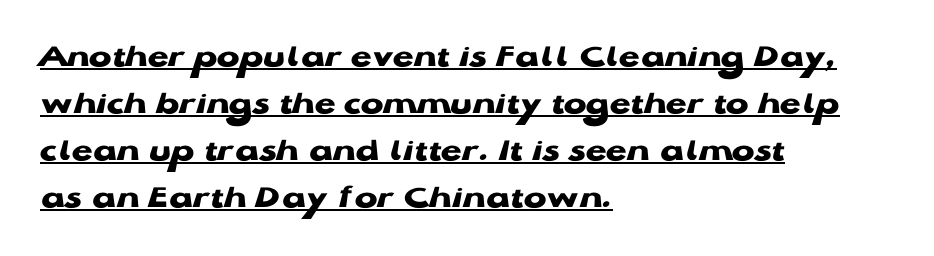
The image shows 34 px heavy, wide sans-serif type, upright; set left-aligned, normal line spacing (1.38x), normal letter spacing, underlined; low stroke contrast and a medium x-height.
